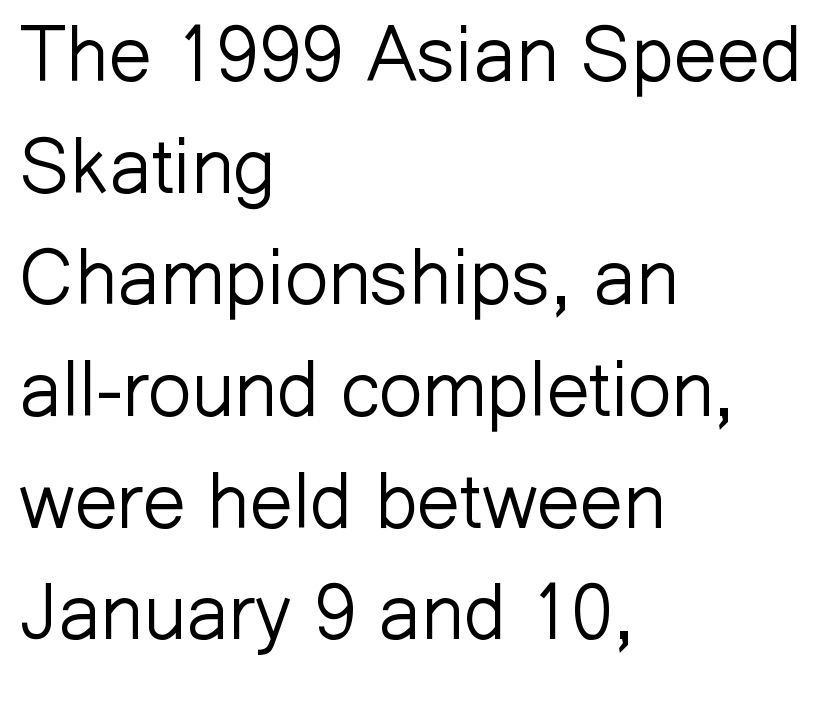
The image shows 77 px light sans-serif type, upright; set left-aligned, normal line spacing (1.45x), normal letter spacing, not underlined; low stroke contrast and a medium x-height.
